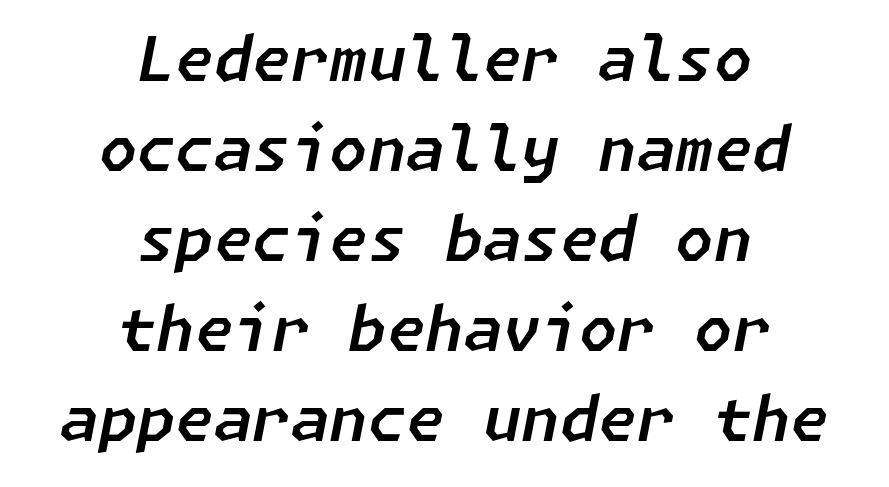
Q: Is the text italic (slanted)? A: Yes, it leans right by about 11 degrees.
Q: Is the text underlined? A: No.
Q: How is the paragraph aligned? A: Centered.
Q: Is the spacing between letters normal or unusually wide? A: Normal.
Q: Is the spacing between lines tight, normal or loose? A: Normal.
Q: Width (condensed, normal, or wide)? A: Normal.
Q: Stroke contrast? A: Low.
Q: x-height? A: Medium.
